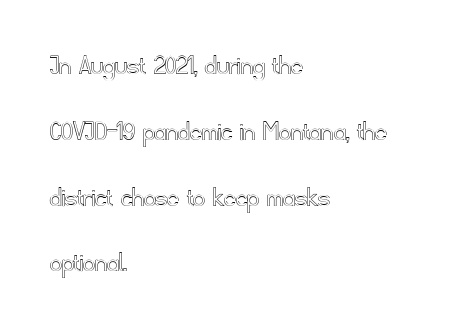
{"italic": "no", "width": "normal", "x_height": "small", "monospaced": "no", "underline": "no", "align": "left", "line_spacing": "loose", "line_spacing_ratio": 2.27, "letter_spacing": "normal", "letter_spacing_em": 0.0, "glyph_px": 29}
